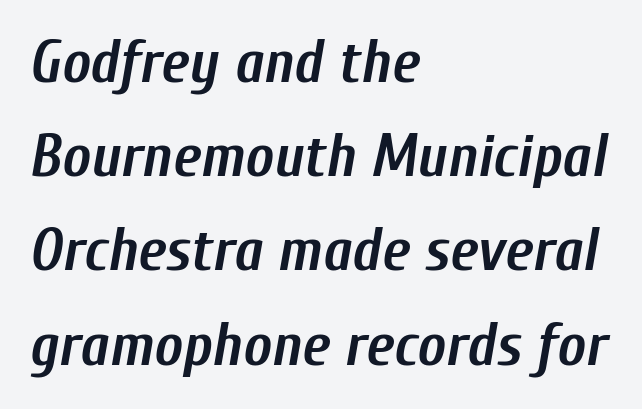
{"italic": "yes", "lean": "right", "slant_degrees": 10, "bold": "yes", "weight": "semibold", "width": "condensed", "stroke_contrast": "low", "x_height": "medium", "monospaced": "no", "underline": "no", "align": "left", "line_spacing": "normal", "line_spacing_ratio": 1.57, "letter_spacing": "normal", "letter_spacing_em": 0.0, "glyph_px": 60}
